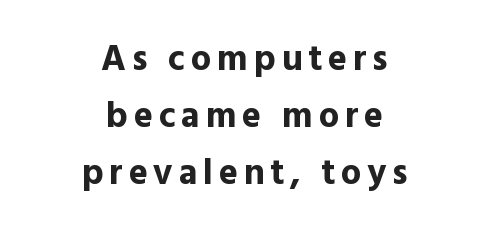
The image shows 36 px bold sans-serif type, upright; set centered, normal line spacing (1.59x), not underlined; a medium x-height.
